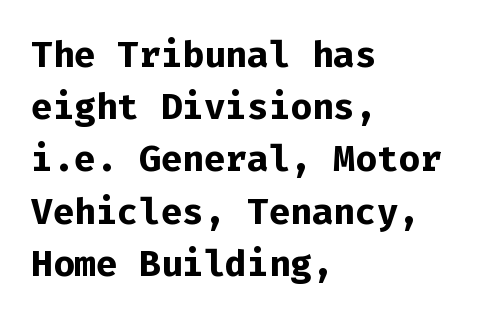
The passage shown stacks its lines at a standard gap. The passage shown is emphatically bold. Between one letter and the next there's only the usual sliver of space. Unlike a traditional serif, this face leaves its strokes unadorned.
